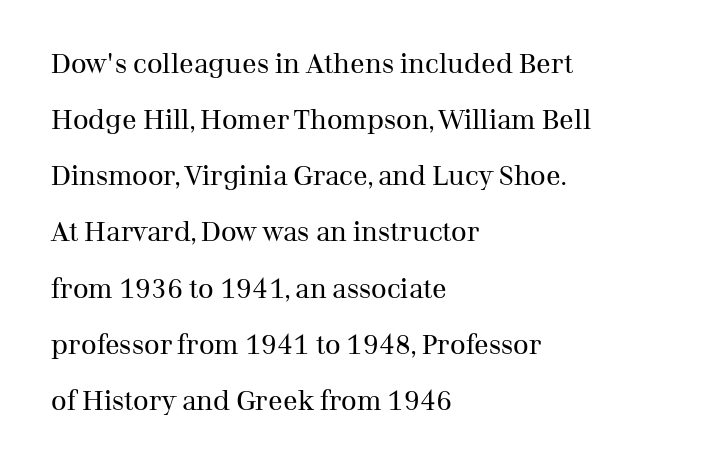
The image shows 27 px text type, upright; set left-aligned, loose line spacing (2.08x), normal letter spacing, not underlined.
